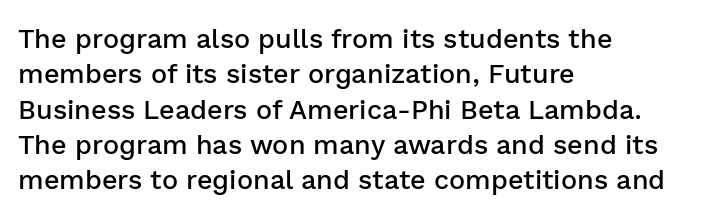
{"italic": "no", "bold": "semi", "underline": "no", "align": "left", "line_spacing": "normal", "line_spacing_ratio": 1.31, "letter_spacing": "normal", "letter_spacing_em": 0.0, "glyph_px": 27}
